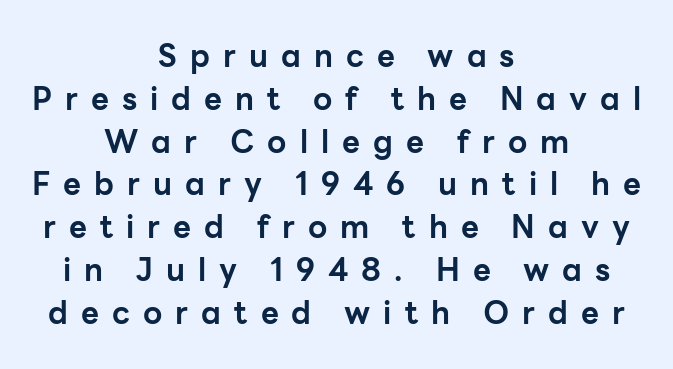
Q: Is the text bold? A: Yes.
Q: Is the text italic (slanted)? A: No, it is upright.
Q: Is the typeface a serif or a sans-serif typeface? A: Sans-serif.
Q: Is the text underlined? A: No.
Q: How is the paragraph aligned? A: Centered.
Q: Is the spacing between letters normal or unusually wide? A: Unusually wide.
Q: Is the spacing between lines tight, normal or loose? A: Normal.
Q: Width (condensed, normal, or wide)? A: Normal.
Q: Stroke contrast? A: Low.
Q: x-height? A: Medium.
Q: Monospaced? A: No.
